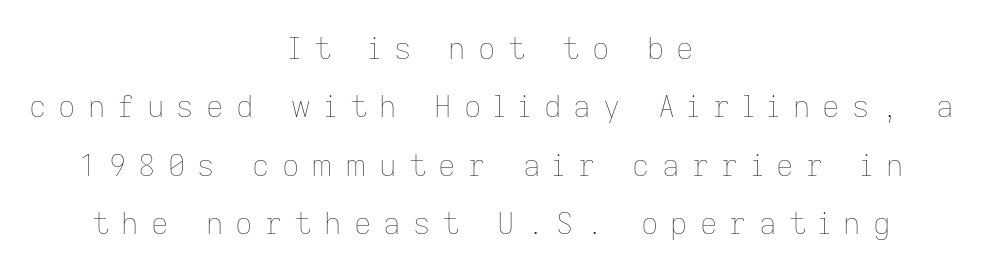
{"italic": "no", "bold": "no", "weight": "thin", "width": "normal", "stroke_contrast": "low", "x_height": "medium", "monospaced": "no", "underline": "no", "align": "center", "line_spacing": "loose", "line_spacing_ratio": 1.95, "letter_spacing": "wide", "letter_spacing_em": 0.41, "glyph_px": 30}
